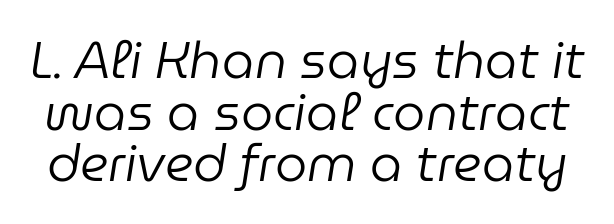
The image shows 51 px regular-weight type, italic (leaning right); set tight line spacing (1.01x), normal letter spacing, not underlined; low stroke contrast and a medium x-height.
